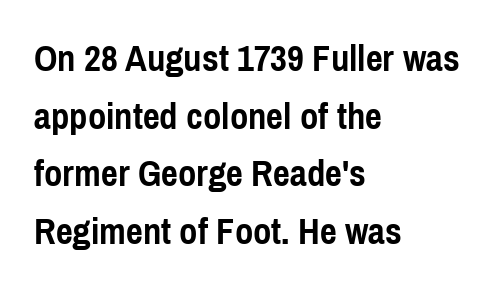
Caption: multi-line text, flush left, ragged right. A sans-serif font was chosen for this passage. Summary of vertical rhythm: regular, with standard interline spacing. Do the letters lean? They stand straight.
